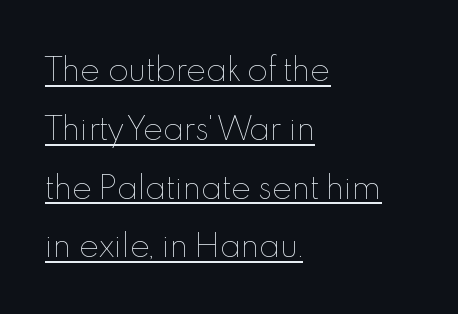
Every row of glyphs begins at an identical x-position on the left. Look at the tracking — it's just the regular setting, nothing added. You could not count columns in this text — the font is proportionally spaced. The designer dialed line spacing up above the default.
